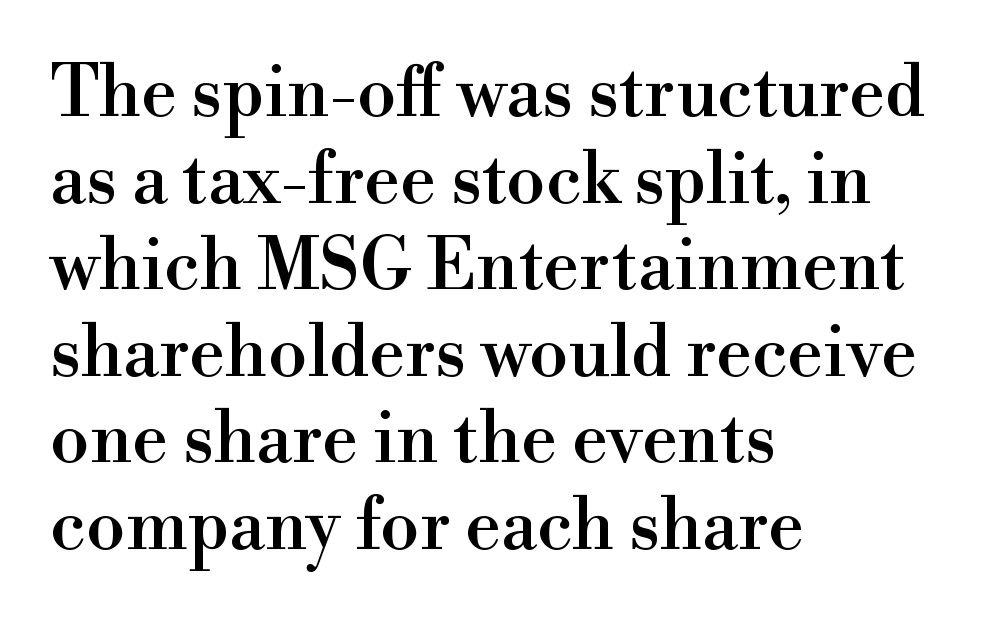
Q: Is the text italic (slanted)? A: No, it is upright.
Q: Is the typeface a serif or a sans-serif typeface? A: Serif.
Q: Is the text underlined? A: No.
Q: How is the paragraph aligned? A: Left-aligned.
Q: Is the spacing between letters normal or unusually wide? A: Normal.
Q: Width (condensed, normal, or wide)? A: Normal.
Q: Stroke contrast? A: High.
Q: x-height? A: Small.
Q: Monospaced? A: No.
